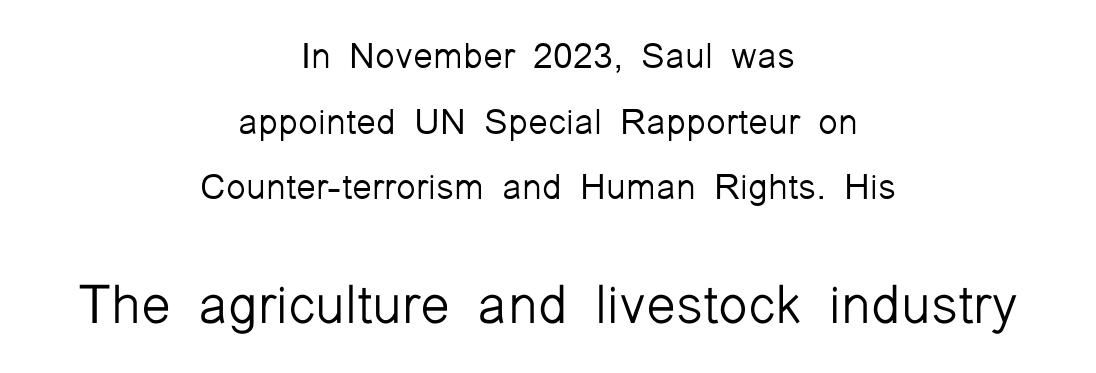
Ordinary non-slanted type is in use. Visually the block forms a symmetrical silhouette, jagged on both flanks. The letterforms sit shoulder to shoulder at normal distance. Varying glyph widths throughout — classic text-font behaviour.
